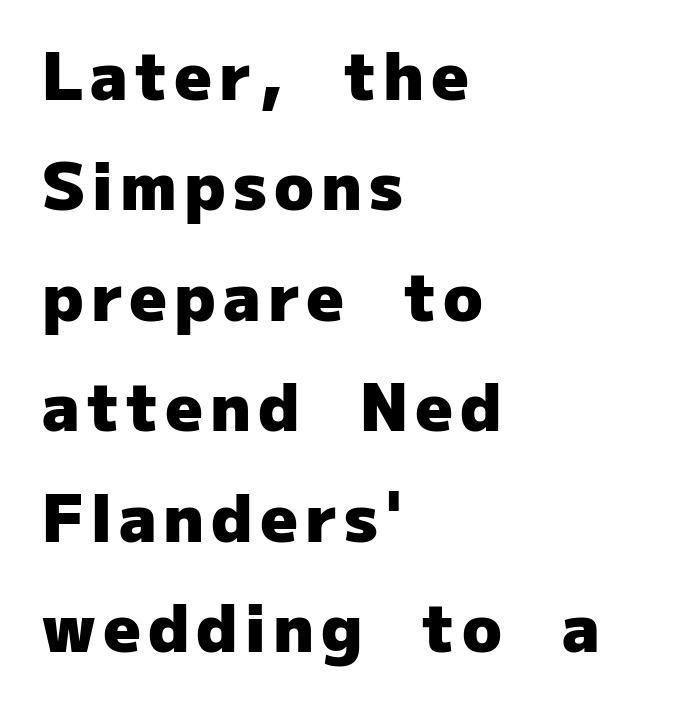
You could not count columns in this text — the font is proportionally spaced. The string is rendered with underlining switched off. Caption: multi-line text, flush left, ragged right. The typography opts for an upright posture over an oblique one. Leading: standard. A typesetter would label this face a sans.
